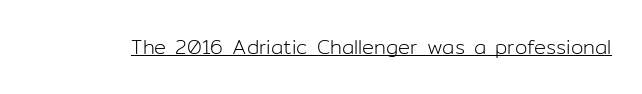
{"italic": "no", "bold": "no", "underline": "yes", "letter_spacing": "normal", "letter_spacing_em": 0.0, "glyph_px": 20}
